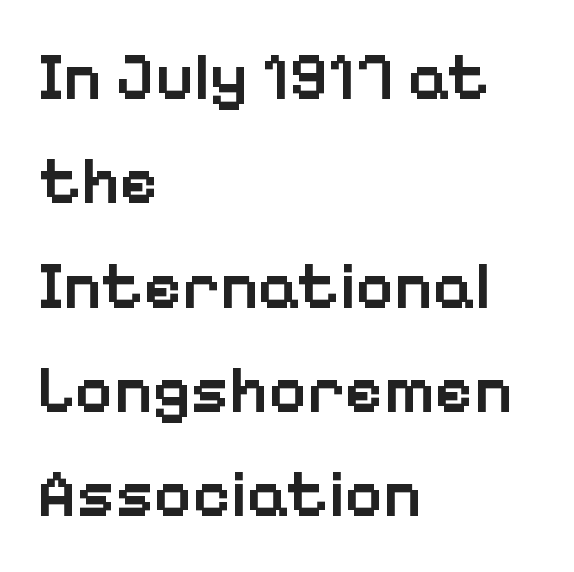
{"serif": "no", "italic": "no", "bold": "semi", "weight": "semibold", "width": "normal", "stroke_contrast": "low", "x_height": "medium", "monospaced": "no", "underline": "no", "align": "left", "line_spacing": "normal", "line_spacing_ratio": 1.58, "letter_spacing": "normal", "letter_spacing_em": 0.0, "glyph_px": 66}
